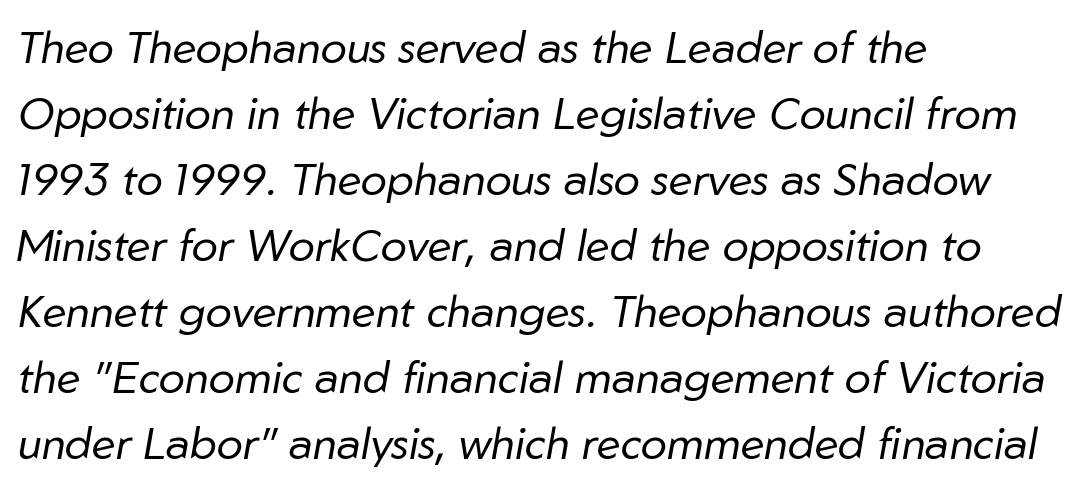
Decoration check: the copy has no underline. Vertical spacing — default. Look at the tracking — it's just the regular setting, nothing added. Note the varied advance widths — an 'i' is clearly narrower than an 'm'. Left-aligned paragraph, ragged on the right.
